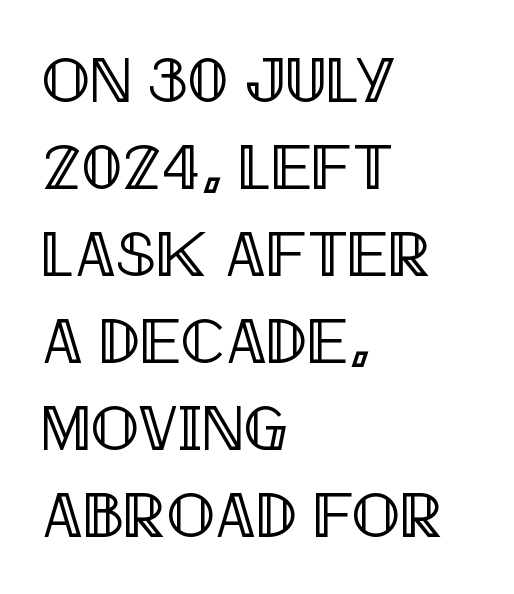
{"italic": "no", "width": "condensed", "x_height": "large", "monospaced": "no", "underline": "no", "align": "left", "line_spacing": "normal", "line_spacing_ratio": 1.36, "letter_spacing": "normal", "letter_spacing_em": 0.0, "glyph_px": 64}
